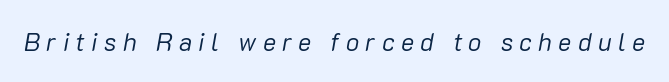
The image shows 25 px text type, italic (leaning right); set unusually wide letter spacing (+0.25 em), not underlined.
